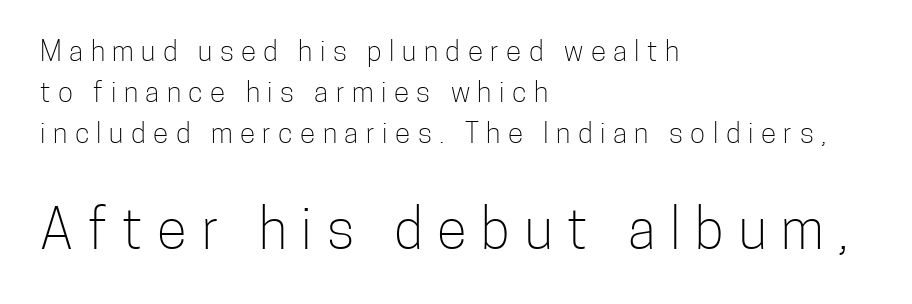
The image shows 55 px light, condensed sans-serif type, upright; set left-aligned, normal line spacing (1.47x), unusually wide letter spacing (+0.27 em), not underlined; the second (bottom) block is 1.96x larger; low stroke contrast and a medium x-height.
